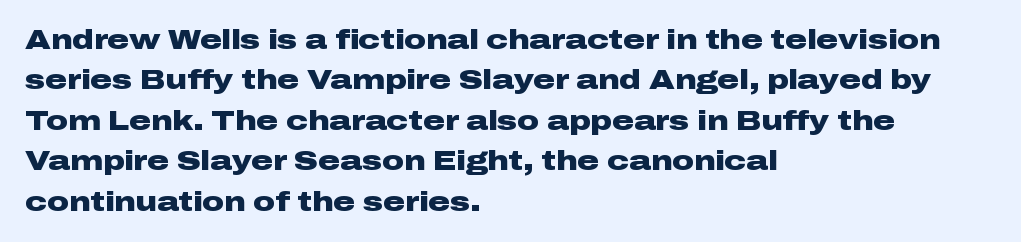
The image shows 27 px bold type, upright; set left-aligned, normal line spacing (1.5x), normal letter spacing, not underlined.
